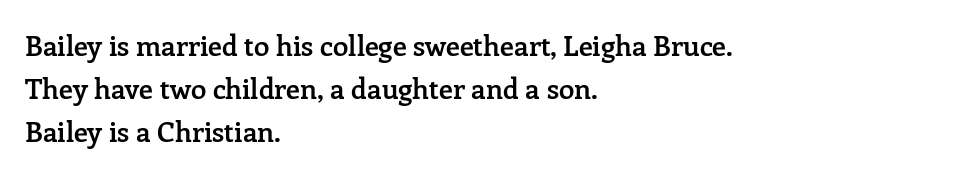
The image shows 28 px semibold serif type, upright; set left-aligned, normal line spacing (1.54x), normal letter spacing, not underlined; low stroke contrast and a medium x-height.
